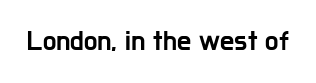
The image shows 28 px condensed sans-serif type, upright; set normal letter spacing, not underlined; low stroke contrast and a medium x-height.
